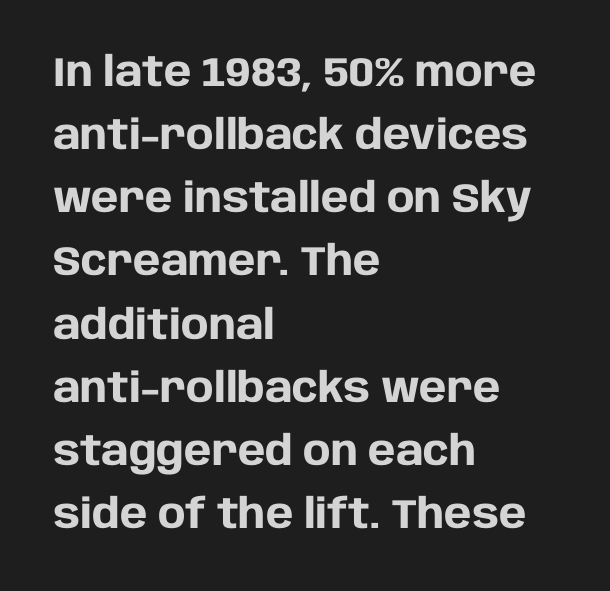
These lines are rendered in a variable-pitch font. How are the letters spaced? Ordinarily, with no added tracking. Notice how the stems are strictly vertical — no italics here. Bare-footed words on every line. All the whitespace from short lines collects on the right. What's the leading like? Ordinary, nothing unusual.
